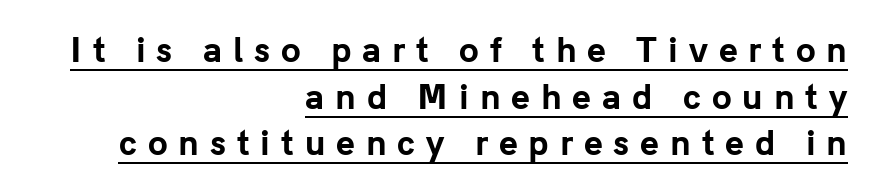
Q: Is the text bold? A: Yes.
Q: Is the text italic (slanted)? A: No, it is upright.
Q: Is the typeface a serif or a sans-serif typeface? A: Sans-serif.
Q: Is the text underlined? A: Yes.
Q: How is the paragraph aligned? A: Right-aligned.
Q: Is the spacing between letters normal or unusually wide? A: Unusually wide.
Q: Is the spacing between lines tight, normal or loose? A: Normal.
Q: Width (condensed, normal, or wide)? A: Normal.
Q: Stroke contrast? A: Low.
Q: x-height? A: Medium.
Q: Monospaced? A: No.
